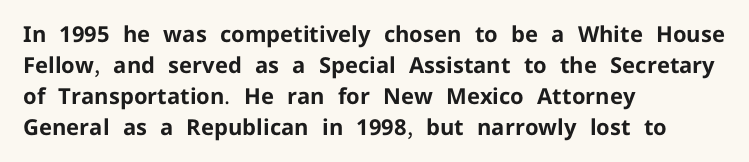
Q: Is the text bold? A: Yes.
Q: Is the text italic (slanted)? A: No, it is upright.
Q: Is the text underlined? A: No.
Q: How is the paragraph aligned? A: Left-aligned.
Q: Is the spacing between letters normal or unusually wide? A: Normal.
Q: Is the spacing between lines tight, normal or loose? A: Normal.
